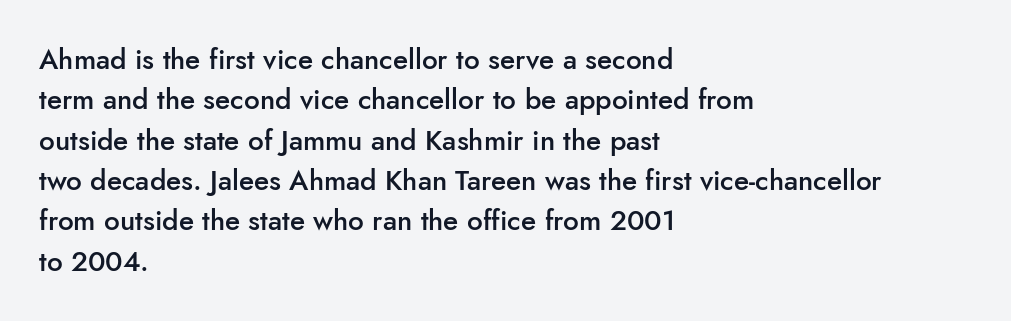
Q: Is the text bold? A: Semi-bold.
Q: Is the text italic (slanted)? A: No, it is upright.
Q: Is the typeface a serif or a sans-serif typeface? A: Sans-serif.
Q: Is the text underlined? A: No.
Q: How is the paragraph aligned? A: Left-aligned.
Q: Is the spacing between letters normal or unusually wide? A: Normal.
Q: Is the spacing between lines tight, normal or loose? A: Normal.
Q: Width (condensed, normal, or wide)? A: Normal.
Q: Stroke contrast? A: Low.
Q: x-height? A: Small.
Q: Monospaced? A: No.
